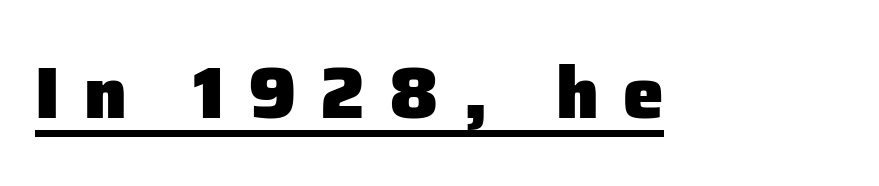
The font is running at its bold setting. Type style note: lacks serifs. Has an underline been added? It has. Is there any slant? The stems are plumb.
